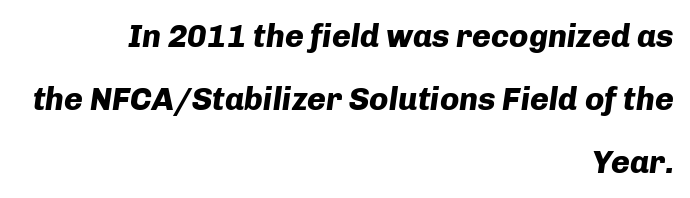
These lines are rendered in a variable-pitch font. The space between consecutive lines is lavish. Posture: slanted. You could call the tracking neutral — neither tight nor loose.
